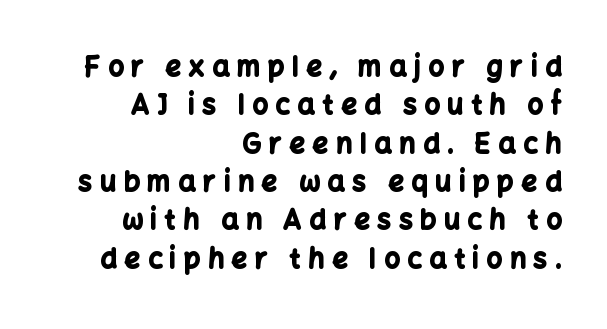
The image shows 27 px bold type, upright; set right-aligned, normal line spacing (1.42x), unusually wide letter spacing (+0.29 em), not underlined.
